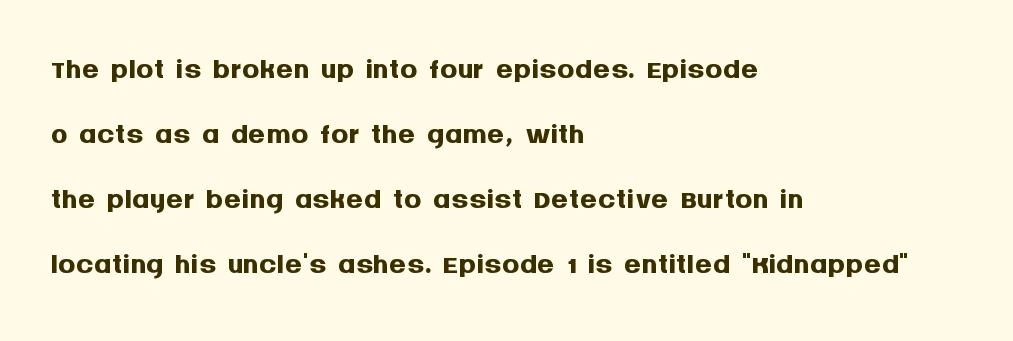
Q: Is the text bold? A: Yes.
Q: Is the text italic (slanted)? A: No, it is upright.
Q: Is the typeface a serif or a sans-serif typeface? A: Sans-serif.
Q: Is the text underlined? A: No.
Q: How is the paragraph aligned? A: Left-aligned.
Q: Is the spacing between letters normal or unusually wide? A: Normal.
Q: Is the spacing between lines tight, normal or loose? A: Normal.
Q: Width (condensed, normal, or wide)? A: Normal.
Q: Stroke contrast? A: Medium.
Q: x-height? A: Large.
Q: Monospaced? A: No.
